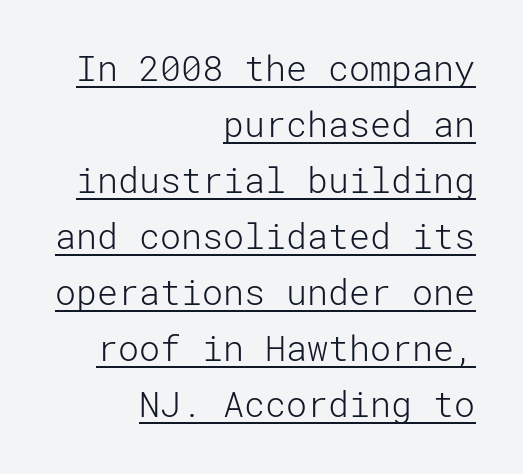
The letters stand straight up with perfectly vertical stems. Reading down the column, the eye jumps a familiar distance to each next line. Letterform terminals end flat and unadorned throughout the passage. Looks like someone drew a line under every word here.
